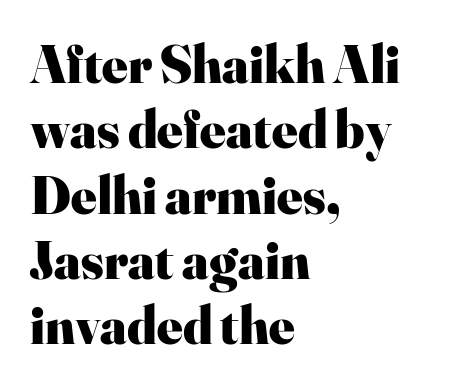
Q: Is the text bold? A: Yes.
Q: Is the text italic (slanted)? A: No, it is upright.
Q: Is the typeface a serif or a sans-serif typeface? A: Serif.
Q: Is the text underlined? A: No.
Q: How is the paragraph aligned? A: Left-aligned.
Q: Is the spacing between letters normal or unusually wide? A: Normal.
Q: Width (condensed, normal, or wide)? A: Normal.
Q: Stroke contrast? A: High.
Q: x-height? A: Small.
Q: Monospaced? A: No.
